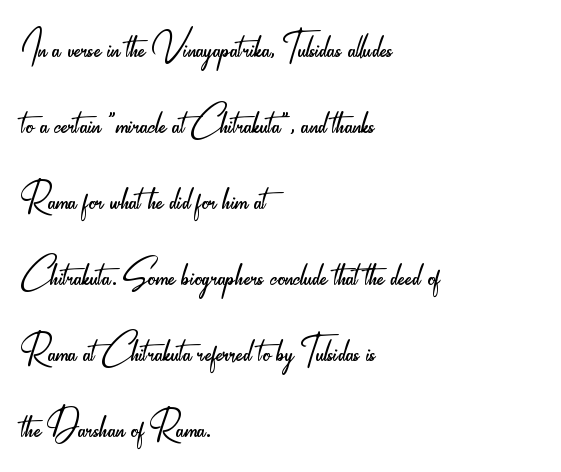
The image shows 49 px light, condensed sans-serif type; set left-aligned, normal line spacing (1.55x), normal letter spacing, not underlined; low stroke contrast and a small x-height.
